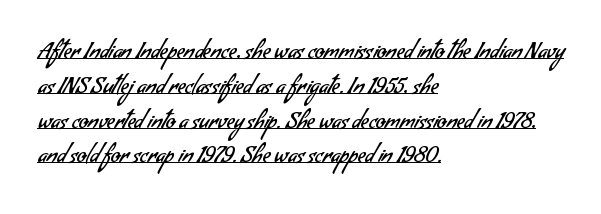
Q: Is the text bold? A: No.
Q: Is the text underlined? A: Yes.
Q: How is the paragraph aligned? A: Left-aligned.
Q: Is the spacing between letters normal or unusually wide? A: Normal.
Q: Is the spacing between lines tight, normal or loose? A: Normal.
